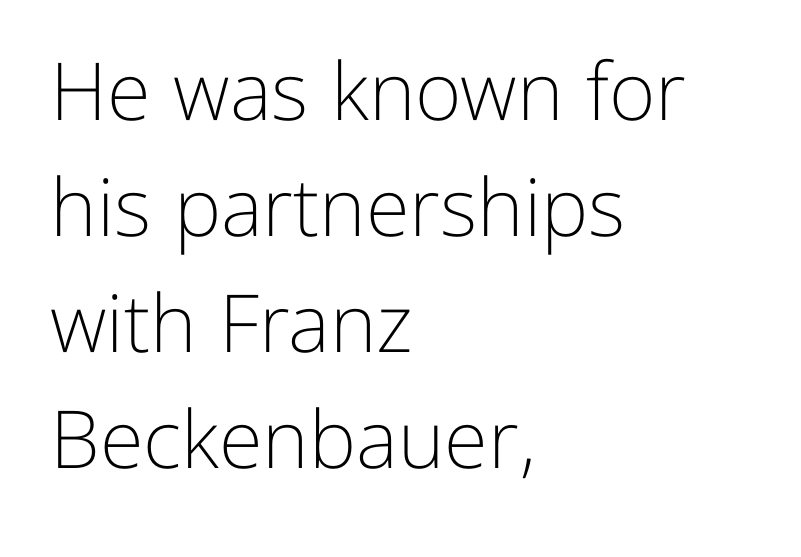
Q: Is the text bold? A: No.
Q: Is the text italic (slanted)? A: No, it is upright.
Q: Is the typeface a serif or a sans-serif typeface? A: Sans-serif.
Q: Is the text underlined? A: No.
Q: How is the paragraph aligned? A: Left-aligned.
Q: Is the spacing between letters normal or unusually wide? A: Normal.
Q: Is the spacing between lines tight, normal or loose? A: Normal.
Q: Width (condensed, normal, or wide)? A: Normal.
Q: Stroke contrast? A: Low.
Q: x-height? A: Medium.
Q: Monospaced? A: No.
